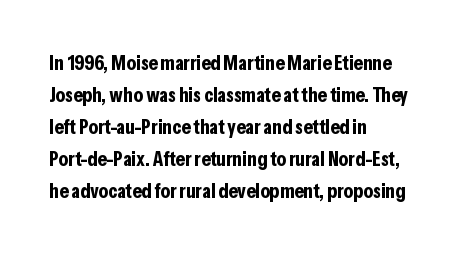
{"italic": "no", "bold": "yes", "underline": "no", "align": "left", "line_spacing": "normal", "line_spacing_ratio": 1.52, "letter_spacing": "normal", "letter_spacing_em": 0.0, "glyph_px": 21}
